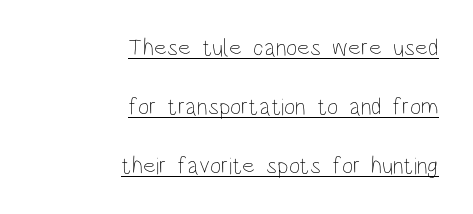
A typesetter would mark this as roman, not italic. Is the letter spacing exaggerated? No — it looks like the ordinary default. Notice how the passage keeps a crisp vertical edge on the right only. The rendered words wear a rule along their underside. The weight tops out at a normal text grade. Leading: increased.
